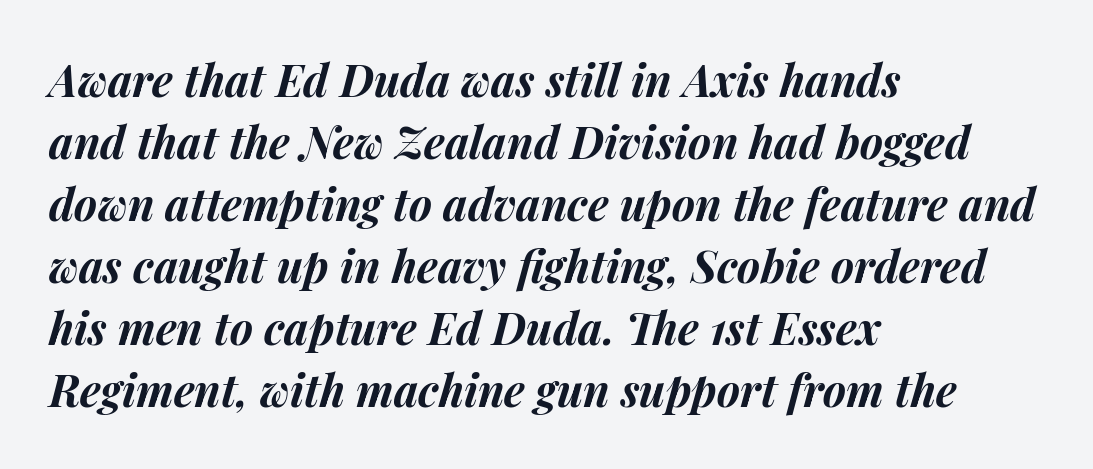
The image shows 44 px bold type, italic (leaning right); set left-aligned, normal line spacing (1.41x), normal letter spacing, not underlined; medium stroke contrast and a medium x-height.
